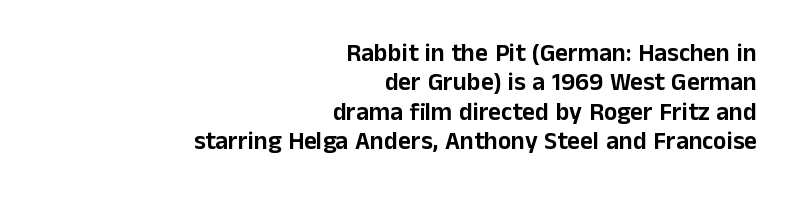
{"italic": "no", "underline": "no", "align": "right", "line_spacing_ratio": 1.18, "letter_spacing": "normal", "letter_spacing_em": 0.0, "glyph_px": 25}
